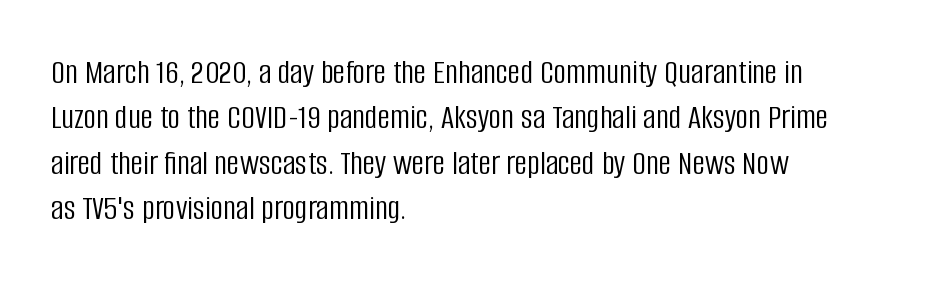
{"serif": "no", "italic": "no", "bold": "no", "weight": "light", "width": "condensed", "stroke_contrast": "low", "x_height": "large", "monospaced": "no", "underline": "no", "align": "left", "line_spacing": "normal", "line_spacing_ratio": 1.3, "letter_spacing": "normal", "letter_spacing_em": 0.0, "glyph_px": 35}
